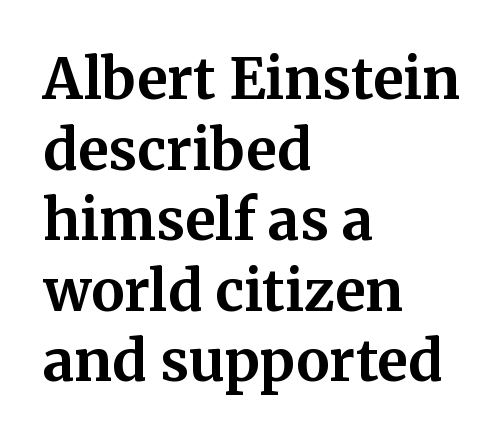
The paragraph has a hard left edge and a soft right edge. Horizontal bands of white between lines are of average thickness. The specimen omits any rule beneath the text block's lines. The letters carry serifs — small finishing strokes at the ends of their stems.
